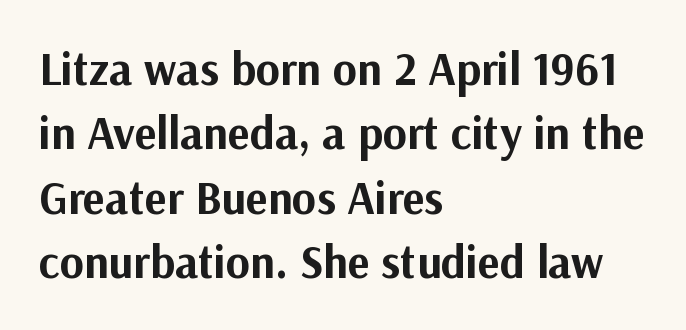
{"serif": "no", "italic": "no", "bold": "yes", "weight": "bold", "width": "normal", "stroke_contrast": "medium", "x_height": "medium", "monospaced": "no", "underline": "no", "align": "left", "line_spacing": "normal", "line_spacing_ratio": 1.4, "letter_spacing": "normal", "letter_spacing_em": 0.0, "glyph_px": 46}
